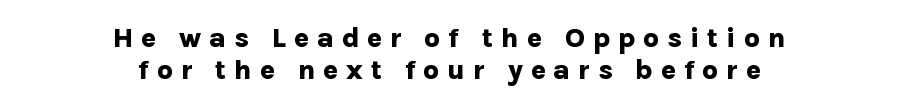
The passage shown is typeset with a sans-serif family. The letters advance in unequal steps, a hallmark of proportional type. Pretty heavy lettering here — definitely bold. Casual observation: everything's sitting right in the middle.
